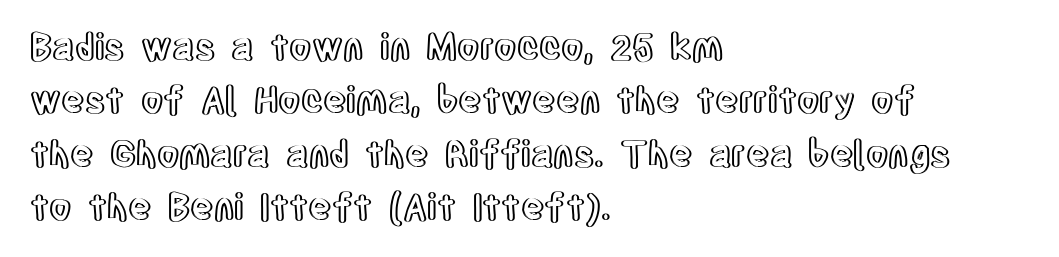
The rag falls on the right side of this text block. A typesetter would call this proportional, since set widths differ per character. These lines sit exactly where default settings would place them. Descender tails drop into unmarked territory. The typography opts for an upright posture over an oblique one.
